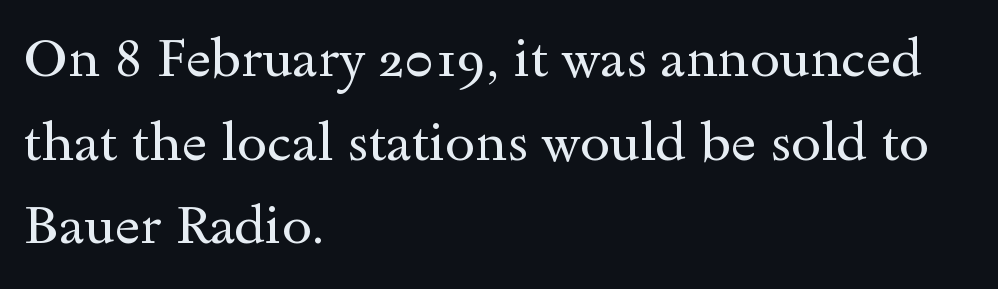
The image shows 54 px regular-weight, wide serif type, upright; set left-aligned, normal line spacing (1.55x), normal letter spacing, not underlined; a small x-height.
